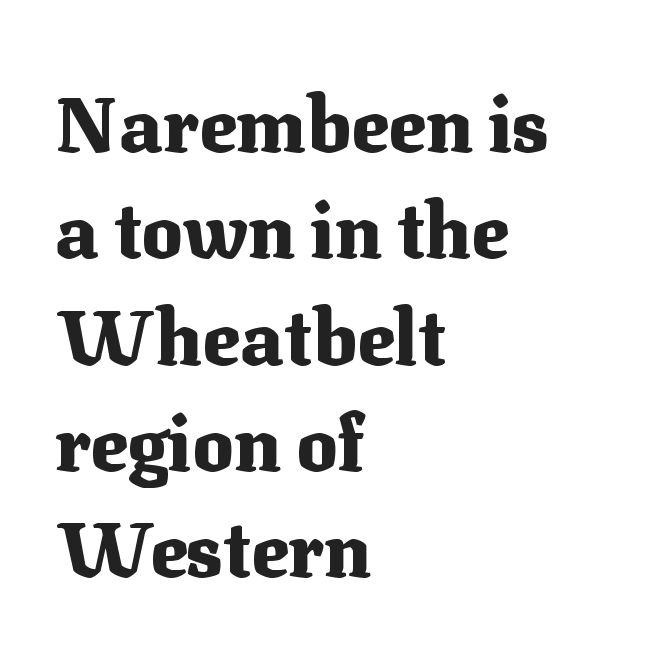
{"serif": "yes", "italic": "no", "bold": "yes", "weight": "heavy", "width": "normal", "stroke_contrast": "medium", "x_height": "medium", "monospaced": "no", "underline": "no", "align": "left", "line_spacing": "normal", "line_spacing_ratio": 1.38, "letter_spacing": "normal", "letter_spacing_em": 0.0, "glyph_px": 77}
